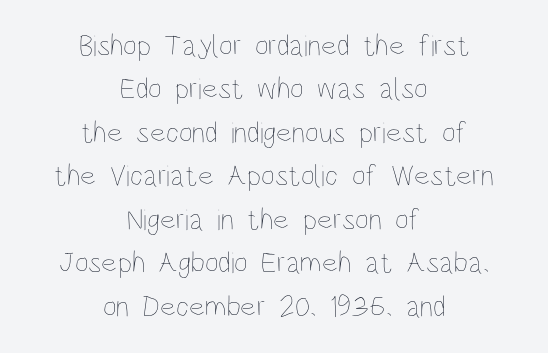
Q: Is the text bold? A: No.
Q: Is the text italic (slanted)? A: No, it is upright.
Q: Is the text underlined? A: No.
Q: How is the paragraph aligned? A: Centered.
Q: Is the spacing between letters normal or unusually wide? A: Normal.
Q: Is the spacing between lines tight, normal or loose? A: Normal.
Q: Width (condensed, normal, or wide)? A: Condensed.
Q: Stroke contrast? A: Low.
Q: x-height? A: Large.
Q: Monospaced? A: No.
